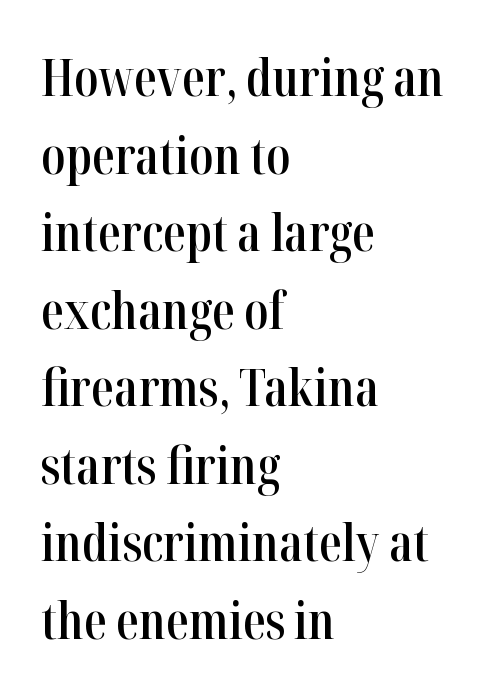
Ascenders rise straight up at ninety degrees. Stems and bowls a touch heavier than normal — semibold. This is serif lettering, the kind often seen in printed books. Interline gaps are of average width in this sample.
